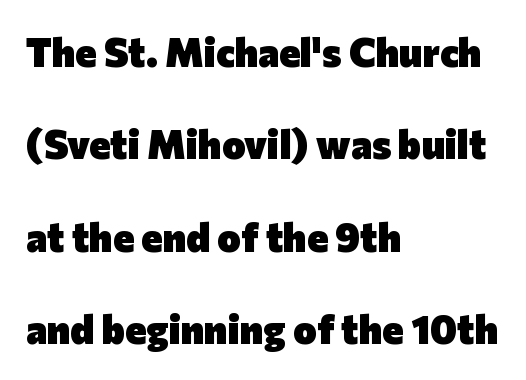
Q: Is the text bold? A: Yes.
Q: Is the text italic (slanted)? A: No, it is upright.
Q: Is the typeface a serif or a sans-serif typeface? A: Sans-serif.
Q: Is the text underlined? A: No.
Q: How is the paragraph aligned? A: Left-aligned.
Q: Is the spacing between letters normal or unusually wide? A: Normal.
Q: Is the spacing between lines tight, normal or loose? A: Loose.
Q: Width (condensed, normal, or wide)? A: Normal.
Q: Stroke contrast? A: Low.
Q: x-height? A: Medium.
Q: Monospaced? A: No.
